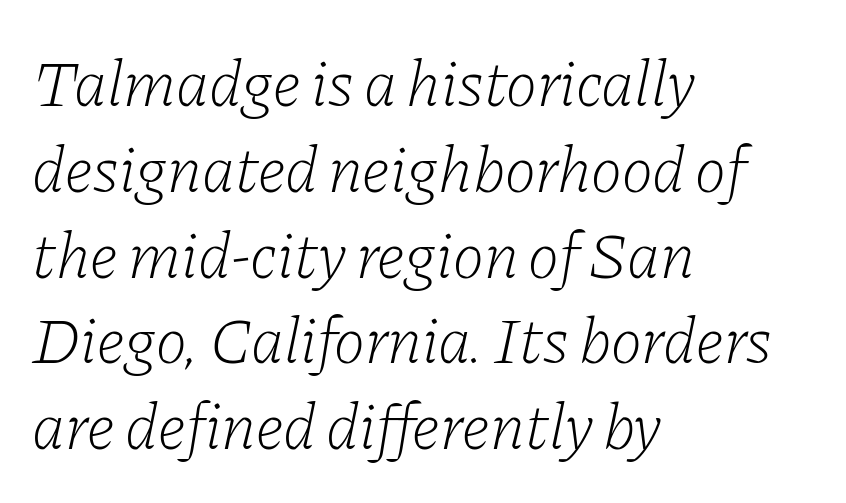
Q: Is the text bold? A: No.
Q: Is the text italic (slanted)? A: Yes, it leans right by about 11 degrees.
Q: Is the typeface a serif or a sans-serif typeface? A: Serif.
Q: Is the text underlined? A: No.
Q: How is the paragraph aligned? A: Left-aligned.
Q: Is the spacing between letters normal or unusually wide? A: Normal.
Q: Is the spacing between lines tight, normal or loose? A: Normal.
Q: Width (condensed, normal, or wide)? A: Normal.
Q: Stroke contrast? A: Low.
Q: x-height? A: Medium.
Q: Monospaced? A: No.
